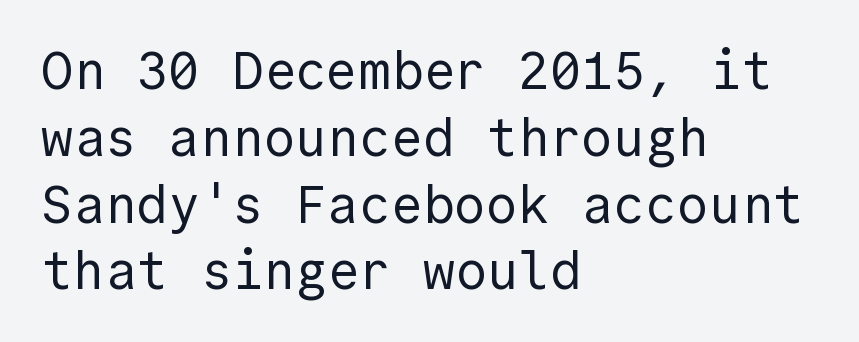
{"serif": "no", "italic": "no", "bold": "no", "weight": "regular", "width": "normal", "x_height": "medium", "underline": "no", "align": "left", "line_spacing": "normal", "line_spacing_ratio": 1.26, "letter_spacing": "normal", "letter_spacing_em": 0.0, "glyph_px": 53}
